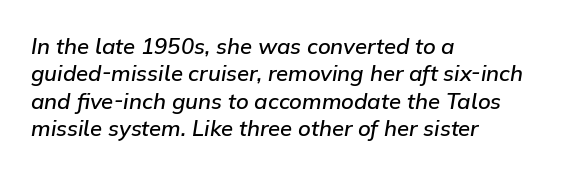
{"italic": "yes", "lean": "right", "slant_degrees": 9, "bold": "semi", "underline": "no", "align": "left", "line_spacing_ratio": 1.24, "letter_spacing": "normal", "letter_spacing_em": 0.0, "glyph_px": 22}
